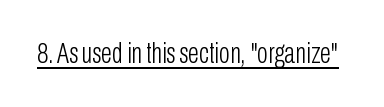
Short note: letters normally spaced. On a weight scale, this lands at 450 or below. Think of a printed novel: that variable character pitch is what you see here. Stroke terminals: plain, sans-serif. Characters remain perfectly vertical along every line.
